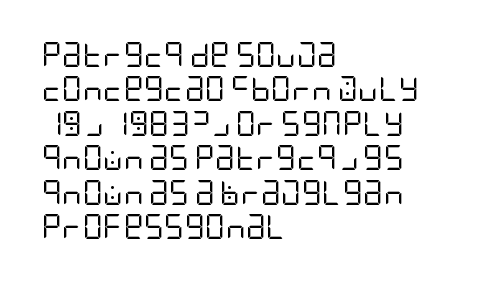
The image shows 25 px text type, upright; set left-aligned, normal line spacing (1.38x), normal letter spacing, not underlined.
